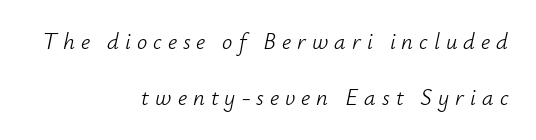
{"italic": "yes", "lean": "right", "slant_degrees": 12, "bold": "no", "underline": "no", "align": "right", "line_spacing": "loose", "line_spacing_ratio": 2.42, "letter_spacing": "wide", "letter_spacing_em": 0.26, "glyph_px": 23}
